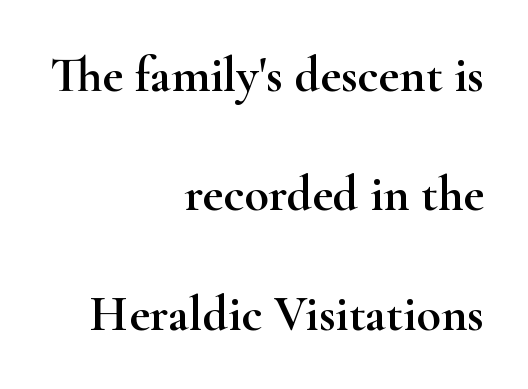
{"serif": "yes", "italic": "no", "width": "wide", "stroke_contrast": "high", "x_height": "small", "monospaced": "no", "underline": "no", "align": "right", "line_spacing": "loose", "line_spacing_ratio": 2.39, "letter_spacing": "normal", "letter_spacing_em": 0.0, "glyph_px": 50}
